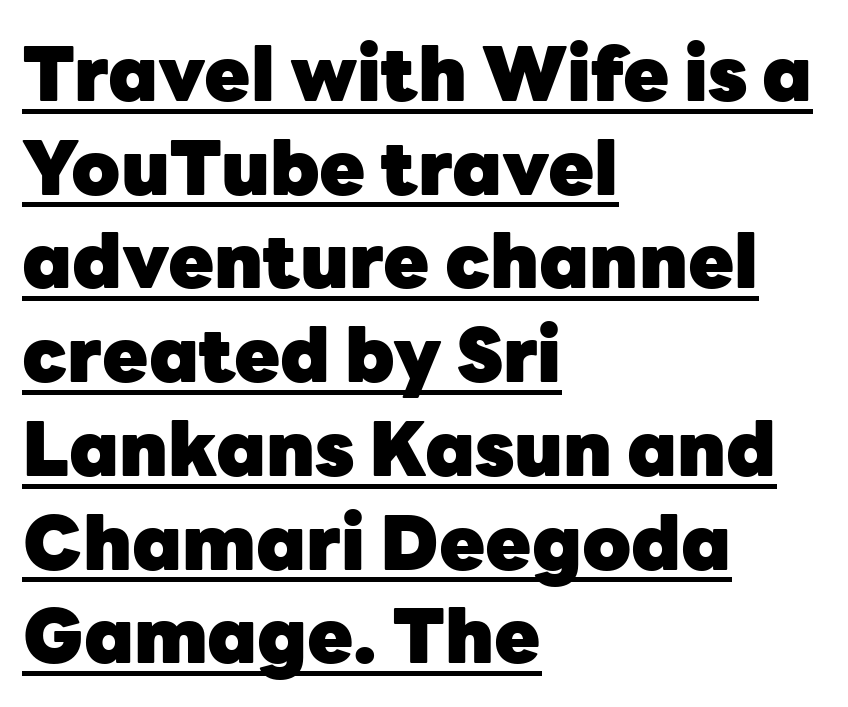
Q: Is the text bold? A: Yes.
Q: Is the text italic (slanted)? A: No, it is upright.
Q: Is the typeface a serif or a sans-serif typeface? A: Sans-serif.
Q: Is the text underlined? A: Yes.
Q: How is the paragraph aligned? A: Left-aligned.
Q: Is the spacing between letters normal or unusually wide? A: Normal.
Q: Is the spacing between lines tight, normal or loose? A: Normal.
Q: Width (condensed, normal, or wide)? A: Normal.
Q: Stroke contrast? A: Low.
Q: x-height? A: Medium.
Q: Monospaced? A: No.
